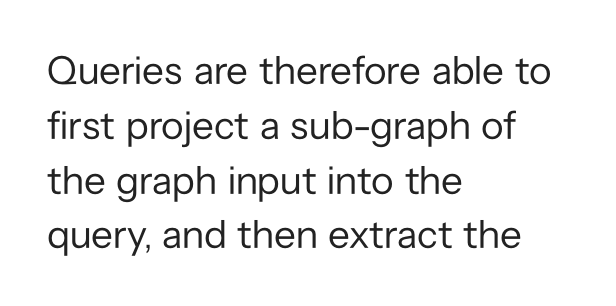
The image shows 40 px regular-weight sans-serif type, upright; set left-aligned, normal line spacing (1.37x), normal letter spacing, not underlined; low stroke contrast and a medium x-height.
